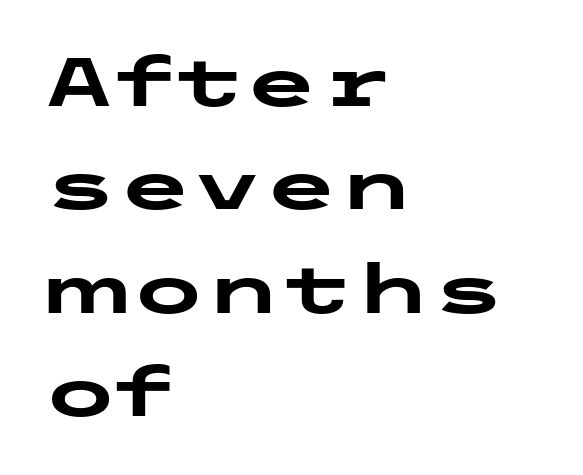
Q: Is the text bold? A: Yes.
Q: Is the text italic (slanted)? A: No, it is upright.
Q: Is the typeface a serif or a sans-serif typeface? A: Sans-serif.
Q: Is the text underlined? A: No.
Q: How is the paragraph aligned? A: Left-aligned.
Q: Is the spacing between letters normal or unusually wide? A: Normal.
Q: Is the spacing between lines tight, normal or loose? A: Normal.
Q: Width (condensed, normal, or wide)? A: Wide.
Q: Stroke contrast? A: Low.
Q: x-height? A: Medium.
